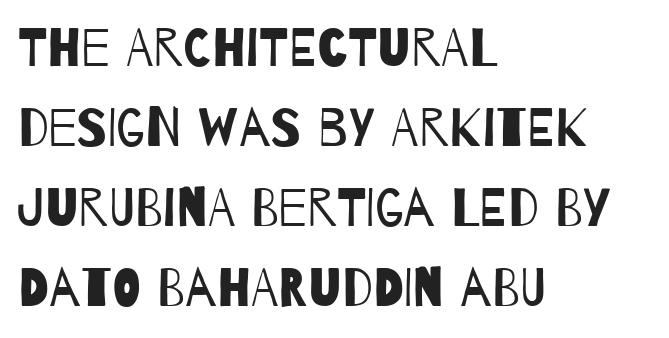
Spacing between characters is what you'd get straight out of the box. The baseline area is clear. The passage shown stacks its lines at a standard gap. You could not count columns in this text — the font is proportionally spaced. Weight: regular or lighter. A typesetter would label this face a sans.
